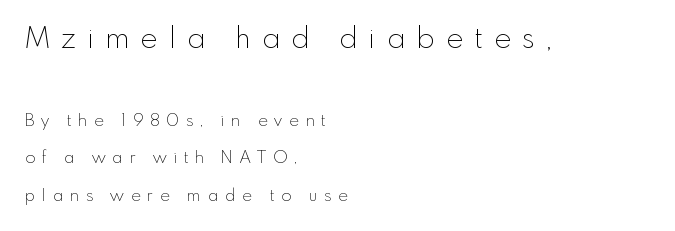
{"serif": "no", "italic": "no", "bold": "no", "weight": "thin", "width": "normal", "x_height": "small", "monospaced": "no", "underline": "no", "align": "left", "line_spacing": "loose", "line_spacing_ratio": 2.2, "letter_spacing": "wide", "letter_spacing_em": 0.39, "larger_block": "first", "size_ratio": 1.71, "glyph_px": 29}
